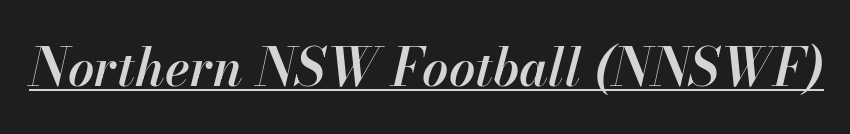
Notice how the stems are inclined rather than vertical — that's the hallmark of italics. This is moderately heavy type, rendered in semibold. A continuous stroke trails under the words, as in a hyperlink. How are the letters spaced? Ordinarily, with no added tracking. A typesetter would call this proportional, since set widths differ per character.
